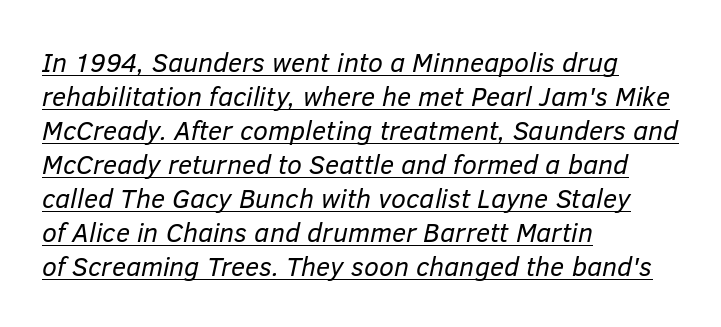
{"italic": "yes", "lean": "right", "slant_degrees": 12, "bold": "no", "underline": "yes", "align": "left", "line_spacing": "normal", "line_spacing_ratio": 1.26, "letter_spacing": "normal", "letter_spacing_em": 0.0, "glyph_px": 27}
